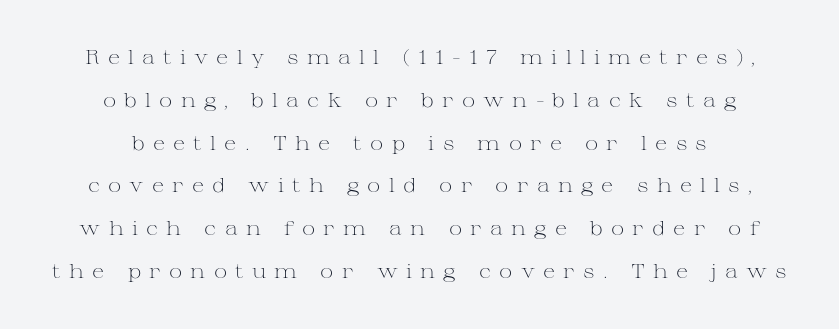
The passage is arranged like a title page — every line centered. The gap between lines stays unmarked. Is the stroke heavy? The answer is a plain regular-or-lighter. Leading: increased.
